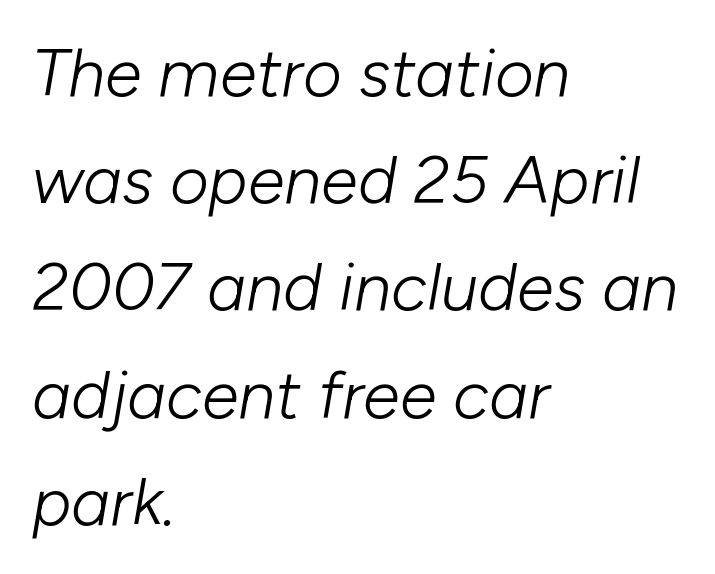
{"italic": "yes", "lean": "right", "slant_degrees": 10, "bold": "no", "weight": "light", "width": "normal", "stroke_contrast": "low", "x_height": "medium", "monospaced": "no", "underline": "no", "align": "left", "line_spacing": "normal", "line_spacing_ratio": 1.6, "letter_spacing": "normal", "letter_spacing_em": 0.0, "glyph_px": 67}
